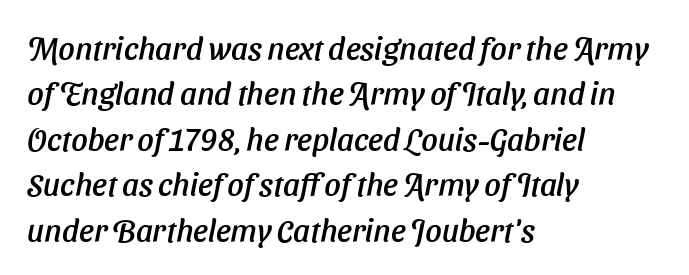
Q: Is the text italic (slanted)? A: Yes, it leans right by about 11 degrees.
Q: Is the text underlined? A: No.
Q: How is the paragraph aligned? A: Left-aligned.
Q: Is the spacing between letters normal or unusually wide? A: Normal.
Q: Is the spacing between lines tight, normal or loose? A: Normal.
Q: Width (condensed, normal, or wide)? A: Normal.
Q: Stroke contrast? A: Low.
Q: x-height? A: Medium.
Q: Monospaced? A: No.
